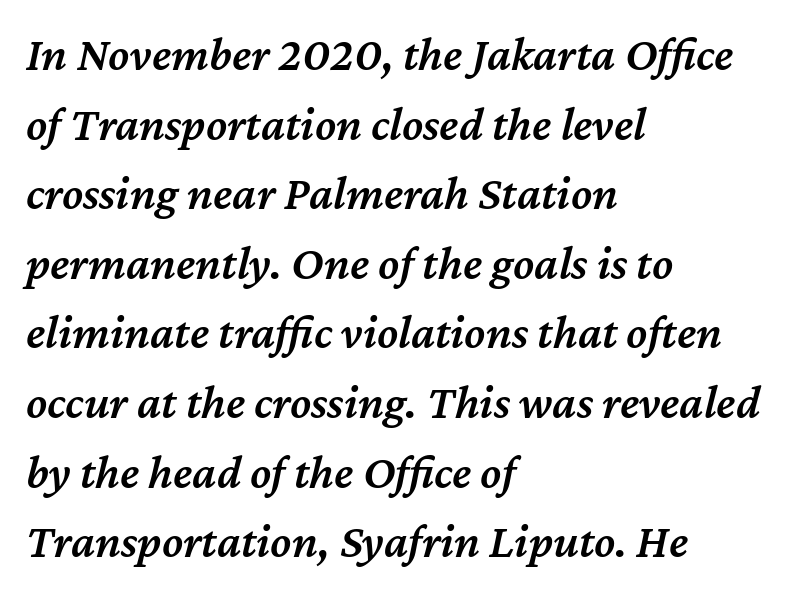
Q: Is the text bold? A: Semi-bold.
Q: Is the text italic (slanted)? A: Yes, it leans right by about 12 degrees.
Q: Is the text underlined? A: No.
Q: How is the paragraph aligned? A: Left-aligned.
Q: Is the spacing between letters normal or unusually wide? A: Normal.
Q: Is the spacing between lines tight, normal or loose? A: Normal.
Q: Width (condensed, normal, or wide)? A: Normal.
Q: Stroke contrast? A: Medium.
Q: x-height? A: Medium.
Q: Monospaced? A: No.
